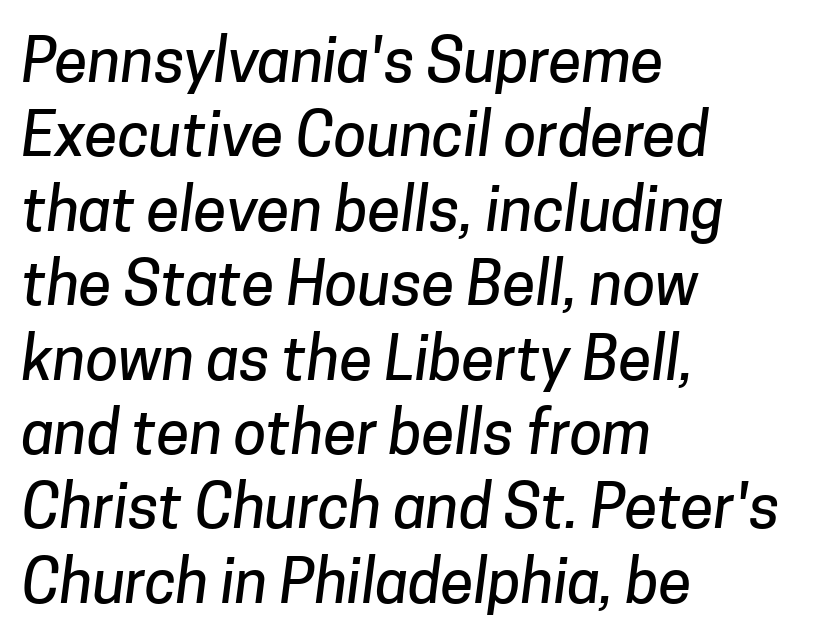
The image shows 60 px sans-serif type; set left-aligned, line spacing 1.24x, normal letter spacing, not underlined; low stroke contrast and a medium x-height.
